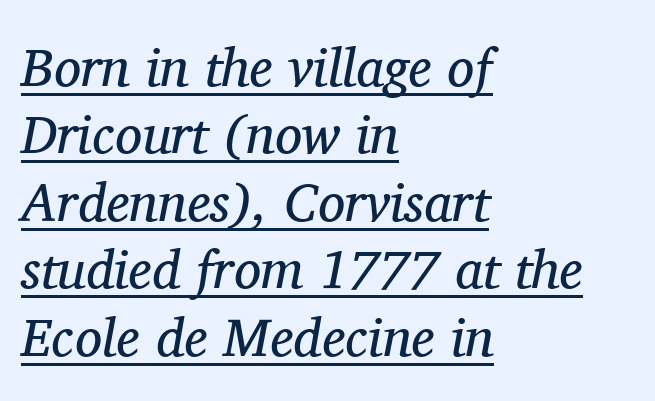
{"serif": "yes", "italic": "yes", "lean": "right", "slant_degrees": 11, "bold": "no", "weight": "regular", "width": "normal", "stroke_contrast": "medium", "x_height": "medium", "monospaced": "no", "underline": "yes", "align": "left", "line_spacing": "normal", "line_spacing_ratio": 1.25, "letter_spacing": "normal", "letter_spacing_em": 0.0, "glyph_px": 54}
